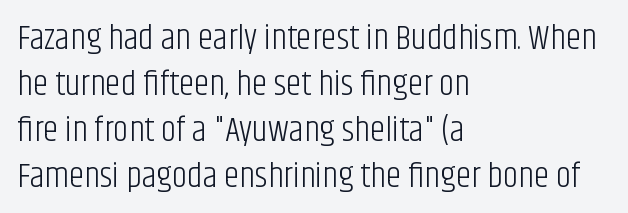
Weight: not bold — regular or lighter. Nobody touched the tracking dial on this one. A roman cut, with each character standing at attention. The rendering shows plain stroke endings on the letterforms — a sans-serif design.
